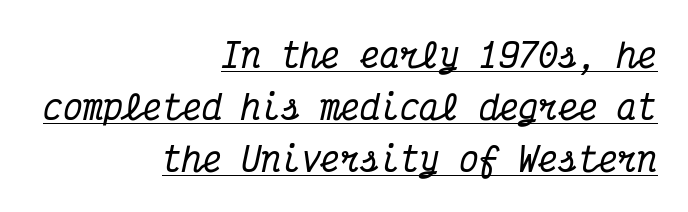
The image shows 33 px condensed serif type, italic (leaning right), monospaced; set right-aligned, normal line spacing (1.57x), normal letter spacing, underlined; medium stroke contrast and a medium x-height.
